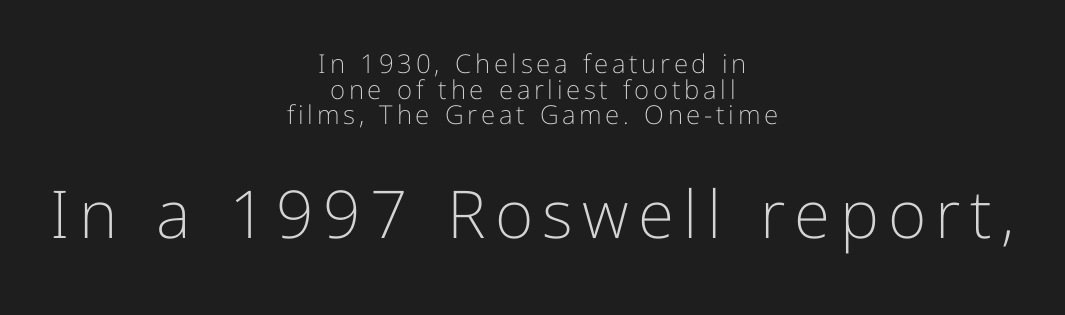
{"serif": "no", "italic": "no", "bold": "no", "weight": "light", "width": "normal", "stroke_contrast": "low", "x_height": "medium", "monospaced": "no", "underline": "no", "align": "center", "line_spacing": "tight", "line_spacing_ratio": 0.99, "larger_block": "second", "size_ratio": 2.54, "glyph_px": 66}
